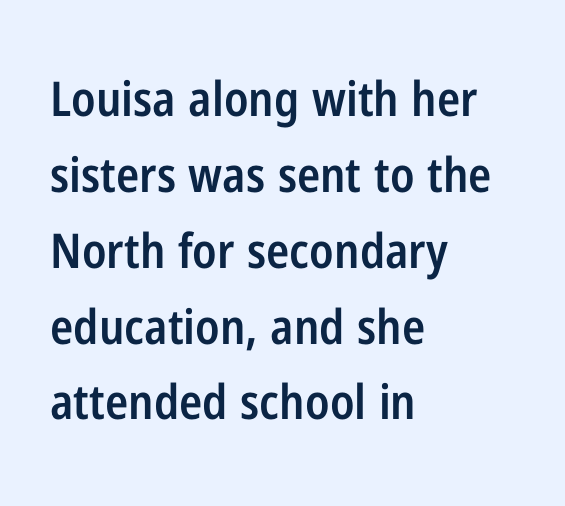
Q: Is the text bold? A: Semi-bold.
Q: Is the text italic (slanted)? A: No, it is upright.
Q: Is the typeface a serif or a sans-serif typeface? A: Sans-serif.
Q: Is the text underlined? A: No.
Q: How is the paragraph aligned? A: Left-aligned.
Q: Is the spacing between letters normal or unusually wide? A: Normal.
Q: Is the spacing between lines tight, normal or loose? A: Normal.
Q: Width (condensed, normal, or wide)? A: Condensed.
Q: Stroke contrast? A: Low.
Q: x-height? A: Medium.
Q: Monospaced? A: No.
